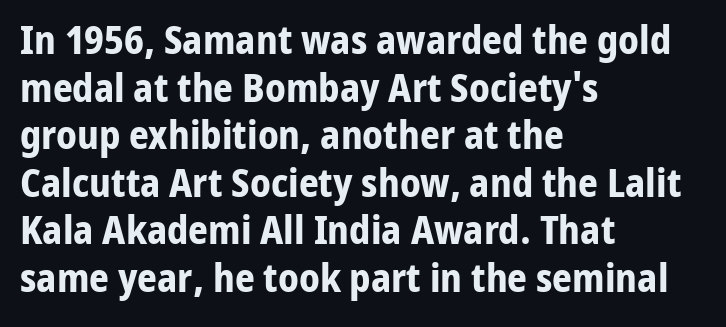
{"serif": "no", "italic": "no", "bold": "yes", "weight": "bold", "width": "normal", "stroke_contrast": "low", "x_height": "medium", "monospaced": "no", "underline": "no", "align": "left", "line_spacing_ratio": 1.22, "letter_spacing": "normal", "letter_spacing_em": 0.0, "glyph_px": 39}
